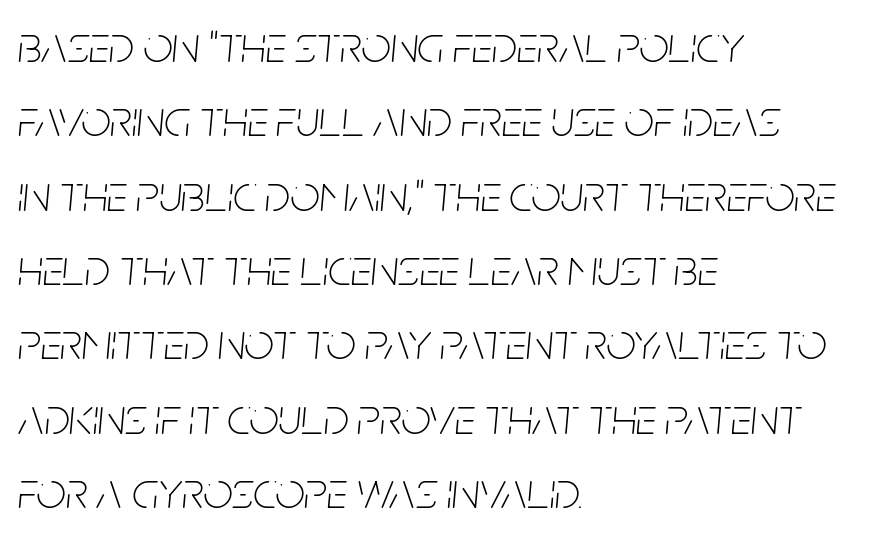
The image shows 52 px thin, condensed type, italic (leaning right); set left-aligned, normal line spacing (1.43x), normal letter spacing, not underlined; low stroke contrast and a large x-height.
